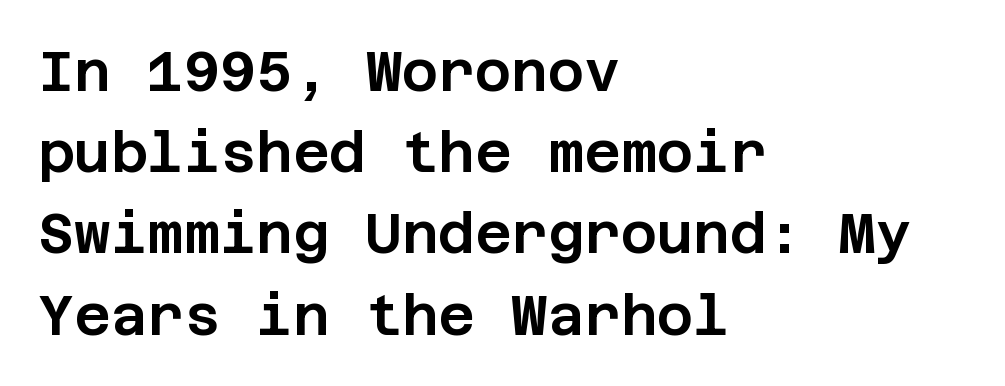
The image shows 56 px sans-serif type, upright; set left-aligned, normal line spacing (1.45x), normal letter spacing, not underlined; low stroke contrast and a large x-height.
